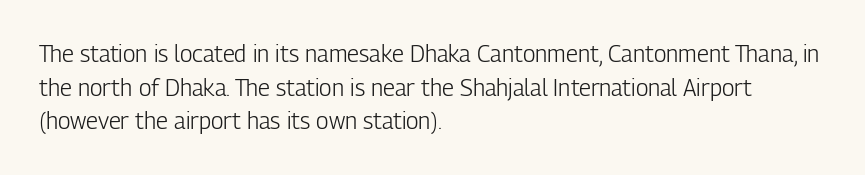
What stands out about the letter spacing? Nothing — it is the standard amount. Type without underlining. You can tell it's not italic because the verticals are truly vertical. Is there much room between lines? A standard amount, neither cramped nor airy.
